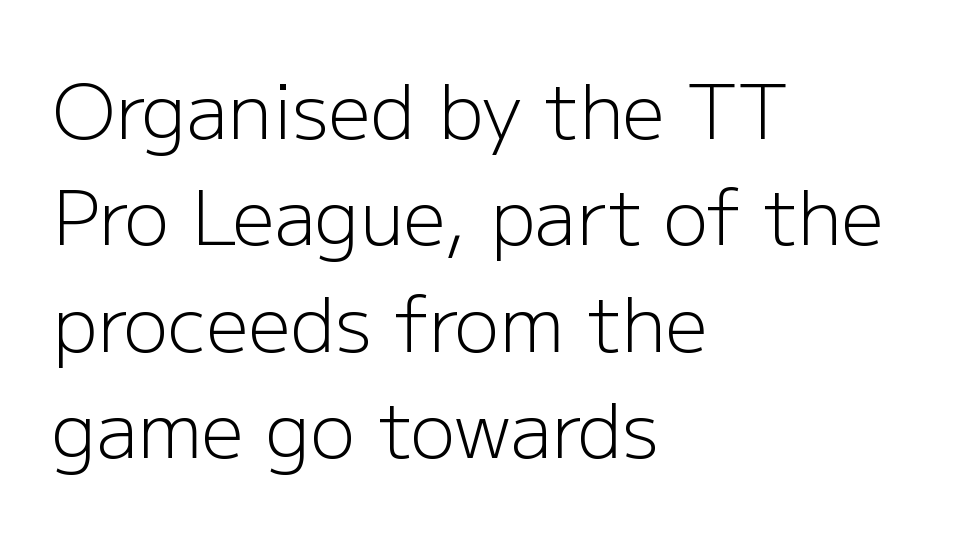
Q: Is the text bold? A: No.
Q: Is the text italic (slanted)? A: No, it is upright.
Q: Is the typeface a serif or a sans-serif typeface? A: Sans-serif.
Q: Is the text underlined? A: No.
Q: How is the paragraph aligned? A: Left-aligned.
Q: Is the spacing between letters normal or unusually wide? A: Normal.
Q: Is the spacing between lines tight, normal or loose? A: Normal.
Q: Width (condensed, normal, or wide)? A: Normal.
Q: Stroke contrast? A: Low.
Q: x-height? A: Medium.
Q: Monospaced? A: No.
